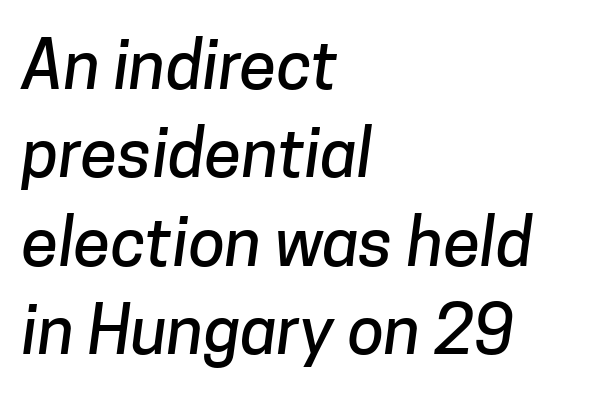
{"serif": "no", "width": "normal", "stroke_contrast": "low", "x_height": "medium", "monospaced": "no", "underline": "no", "align": "left", "line_spacing": "normal", "line_spacing_ratio": 1.32, "letter_spacing": "normal", "letter_spacing_em": 0.0, "glyph_px": 67}
